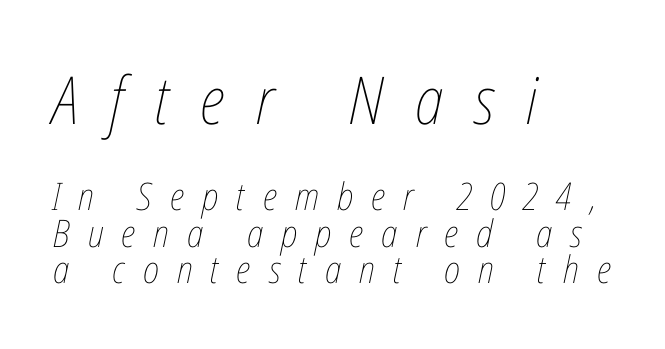
{"italic": "yes", "lean": "right", "slant_degrees": 12, "bold": "no", "weight": "thin", "width": "condensed", "stroke_contrast": "low", "x_height": "medium", "monospaced": "no", "underline": "no", "align": "left", "line_spacing": "tight", "line_spacing_ratio": 0.96, "letter_spacing": "wide", "letter_spacing_em": 0.47, "larger_block": "first", "size_ratio": 1.74, "glyph_px": 66}
